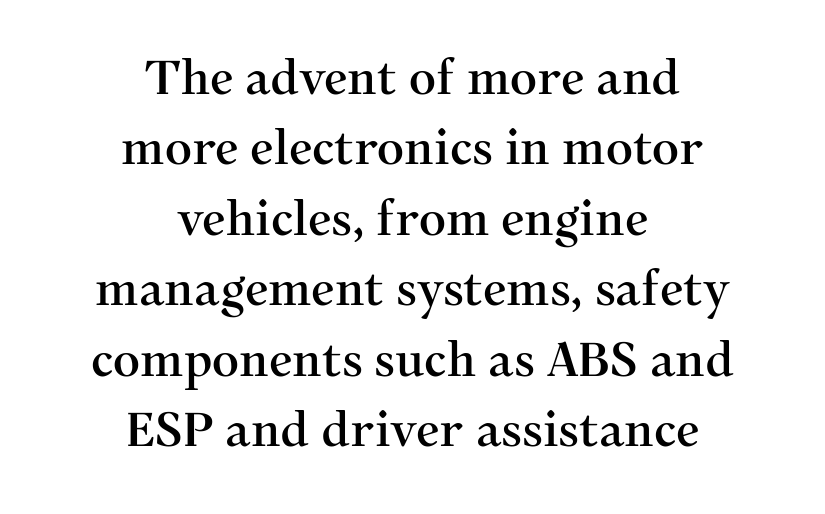
The image shows 47 px serif type, upright; set centered, normal line spacing (1.5x), normal letter spacing, not underlined; medium stroke contrast and a medium x-height.
